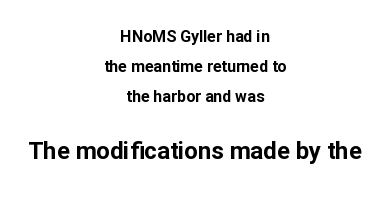
Q: Is the text bold? A: Yes.
Q: Is the text italic (slanted)? A: No, it is upright.
Q: Is the text underlined? A: No.
Q: How is the paragraph aligned? A: Centered.
Q: Is the spacing between letters normal or unusually wide? A: Normal.
Q: Which block of text is set in a larger size, the first (top) or the second (bottom)? A: The second (bottom) one.
